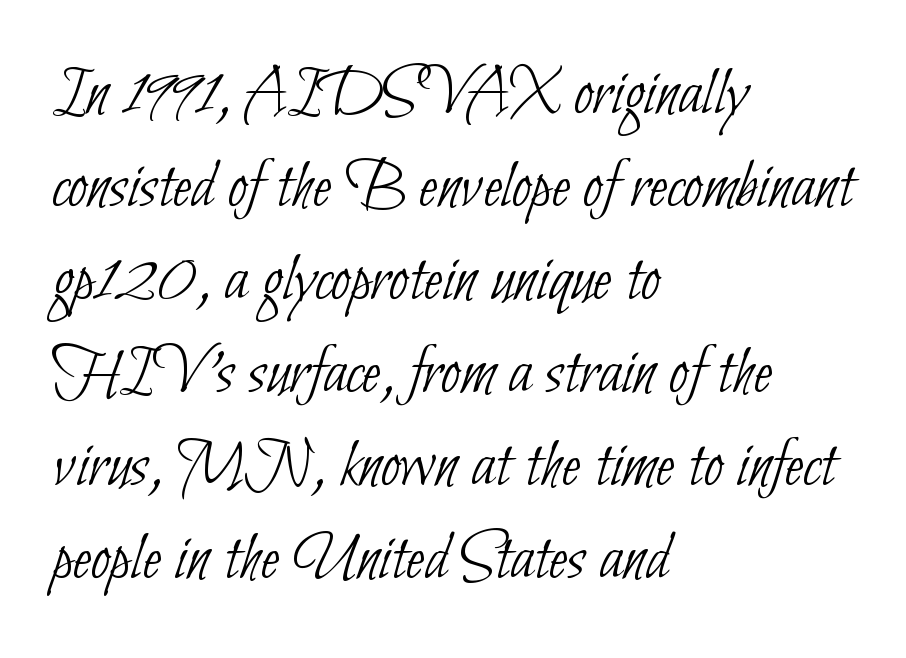
The image shows 70 px thin, condensed sans-serif type; set left-aligned, normal line spacing (1.33x), normal letter spacing, not underlined; low stroke contrast and a small x-height.
